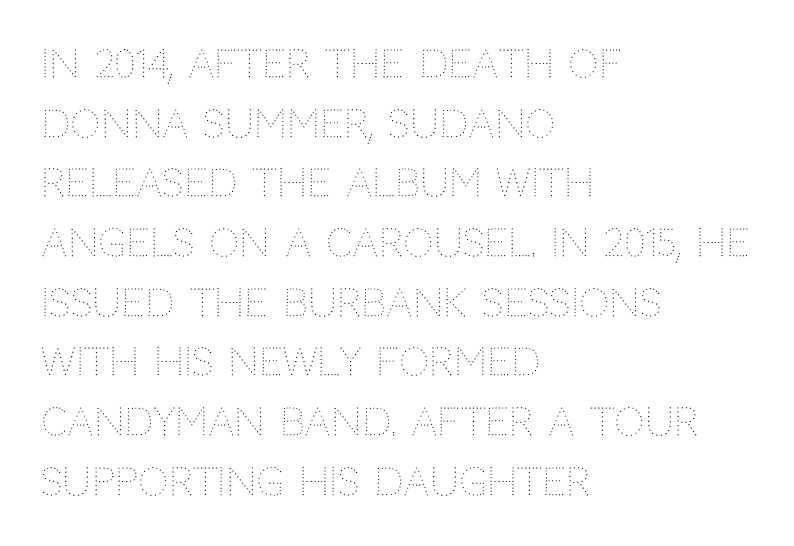
Q: Is the text bold? A: No.
Q: Is the text italic (slanted)? A: No, it is upright.
Q: Is the text underlined? A: No.
Q: How is the paragraph aligned? A: Left-aligned.
Q: Is the spacing between letters normal or unusually wide? A: Normal.
Q: Is the spacing between lines tight, normal or loose? A: Normal.
Q: Width (condensed, normal, or wide)? A: Normal.
Q: Stroke contrast? A: Medium.
Q: x-height? A: Large.
Q: Monospaced? A: No.
